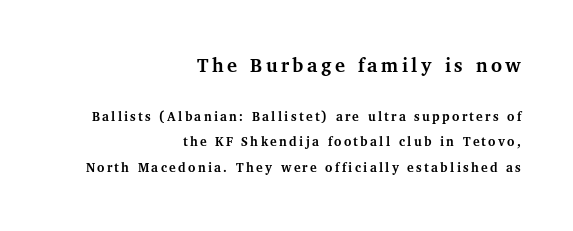
Q: Is the text bold? A: Yes.
Q: Is the text italic (slanted)? A: No, it is upright.
Q: Is the text underlined? A: No.
Q: How is the paragraph aligned? A: Right-aligned.
Q: Which block of text is set in a larger size, the first (top) or the second (bottom)? A: The first (top) one.
